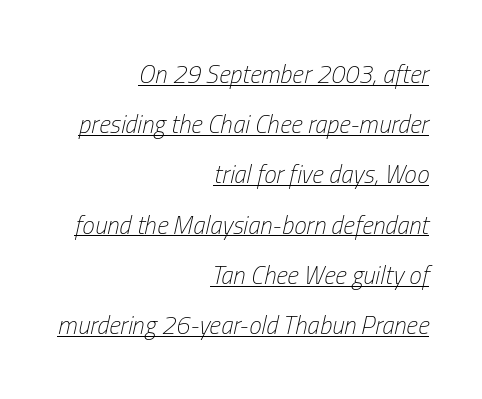
If you drew a line through each stem, it would be angled. Every word sits above its own underline. Caption: face not bold, strokes unweighted. The lines are quadded right. How would I describe the line gaps? Wide and relaxed.
